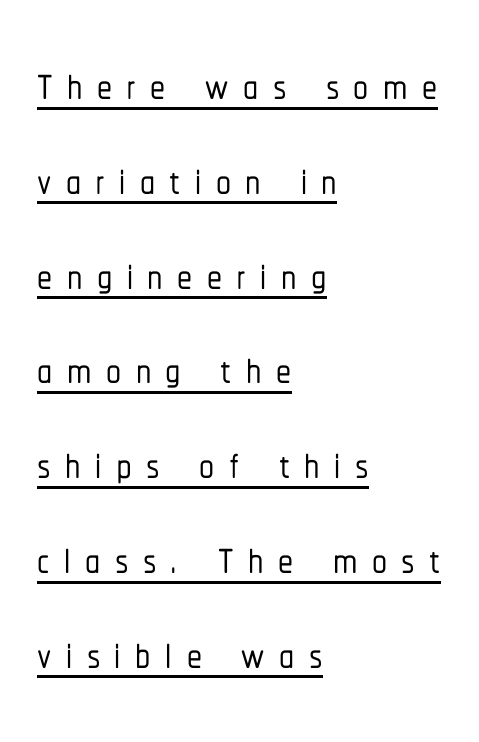
The image shows 60 px condensed sans-serif type, upright; set left-aligned, normal line spacing (1.58x), unusually wide letter spacing (+0.24 em), underlined; low stroke contrast and a medium x-height.
